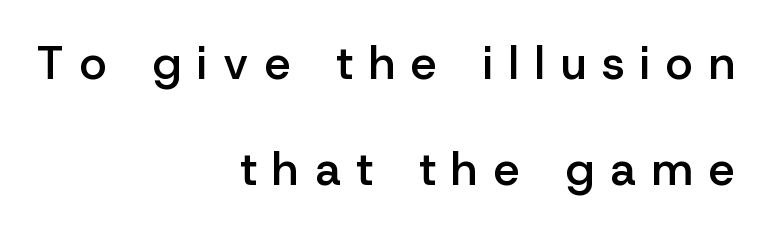
Q: Is the text bold? A: Semi-bold.
Q: Is the text italic (slanted)? A: No, it is upright.
Q: Is the typeface a serif or a sans-serif typeface? A: Sans-serif.
Q: Is the text underlined? A: No.
Q: How is the paragraph aligned? A: Right-aligned.
Q: Is the spacing between letters normal or unusually wide? A: Unusually wide.
Q: Is the spacing between lines tight, normal or loose? A: Loose.
Q: Width (condensed, normal, or wide)? A: Normal.
Q: Stroke contrast? A: Low.
Q: x-height? A: Medium.
Q: Monospaced? A: No.
